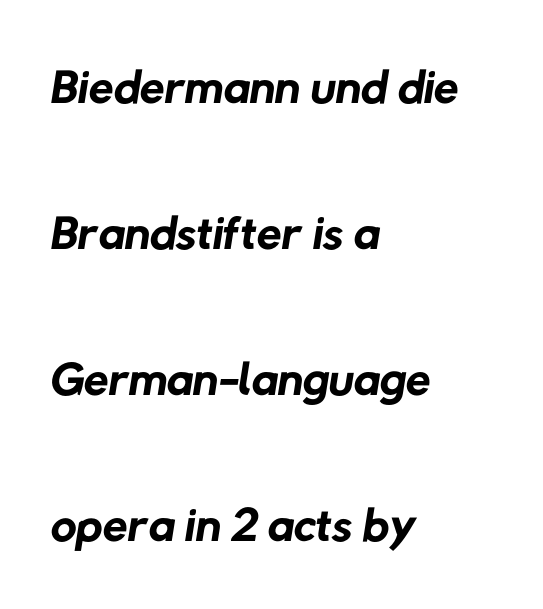
The image shows 72 px regular-weight sans-serif type; set left-aligned, loose line spacing (2.03x), normal letter spacing, not underlined; low stroke contrast and a medium x-height.
